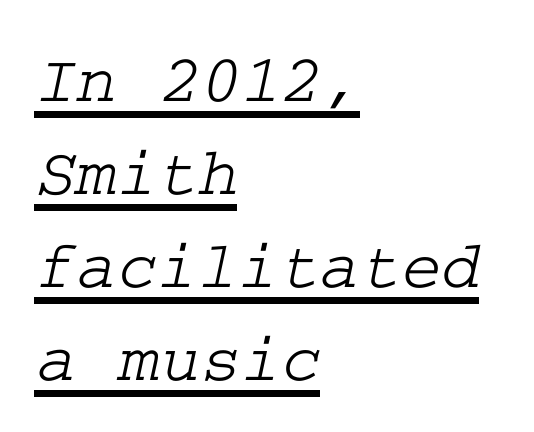
{"serif": "yes", "width": "wide", "stroke_contrast": "low", "x_height": "medium", "underline": "yes", "align": "left", "line_spacing": "normal", "line_spacing_ratio": 1.35, "letter_spacing": "normal", "letter_spacing_em": 0.0, "glyph_px": 69}
